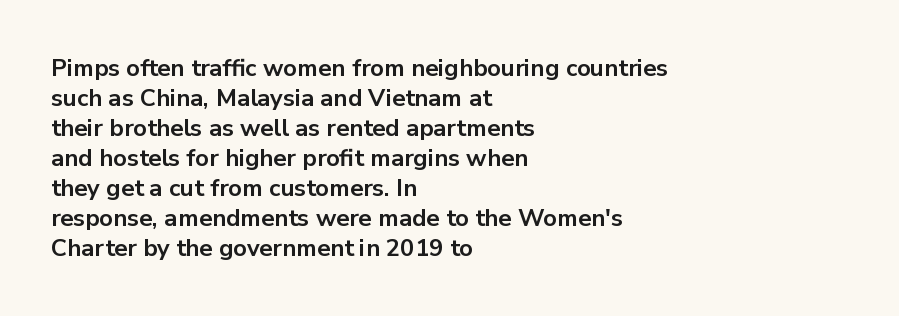
{"italic": "no", "bold": "yes", "underline": "no", "align": "left", "line_spacing": "normal", "line_spacing_ratio": 1.25, "letter_spacing": "normal", "letter_spacing_em": 0.0, "glyph_px": 24}
